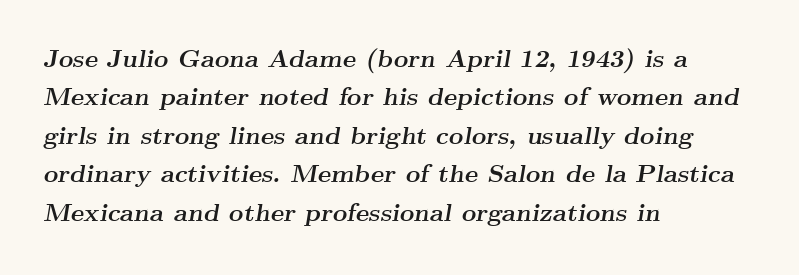
The whole block is typeset with a tilt. A dark, heavy texture on the line: the type is bold. Lines of text with bare space underneath. Short note: letters normally spaced.
